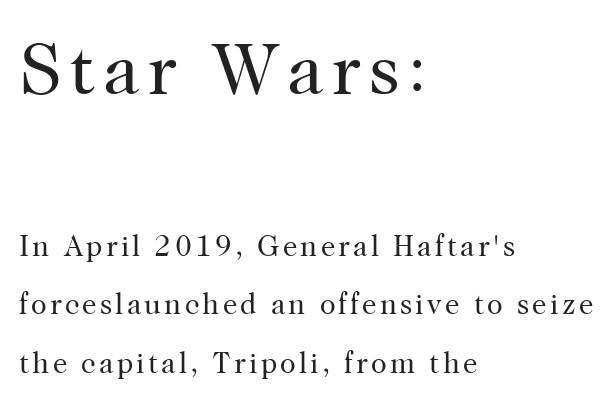
Q: Is the text bold? A: No.
Q: Is the text italic (slanted)? A: No, it is upright.
Q: Is the typeface a serif or a sans-serif typeface? A: Serif.
Q: Is the text underlined? A: No.
Q: How is the paragraph aligned? A: Left-aligned.
Q: Is the spacing between lines tight, normal or loose? A: Loose.
Q: Which block of text is set in a larger size, the first (top) or the second (bottom)? A: The first (top) one.
Q: Width (condensed, normal, or wide)? A: Normal.
Q: Stroke contrast? A: High.
Q: x-height? A: Medium.
Q: Monospaced? A: No.
